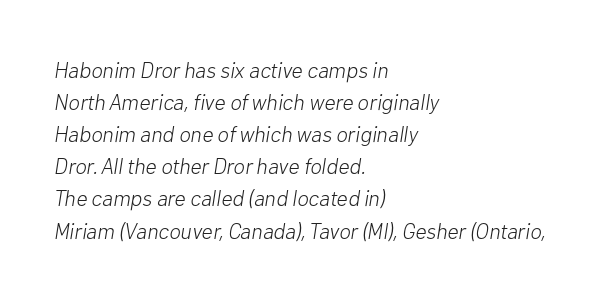
Descenders hang freely into open space. Does extra space separate the letters? No, they use regular spacing. The whole block is typeset with a tilt. The space between consecutive lines is moderate. Counters stay open thanks to moderate or lighter strokes. One-word summary of the alignment: left.
